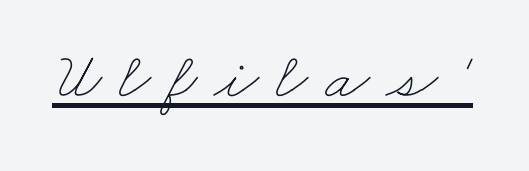
Caption: face not bold, strokes unweighted. Is this a fixed-width face? No — the glyphs have proportional, varying widths. Compared with typical body copy, the letter spacing here is much looser. The rendering uses the underline text-decoration.
